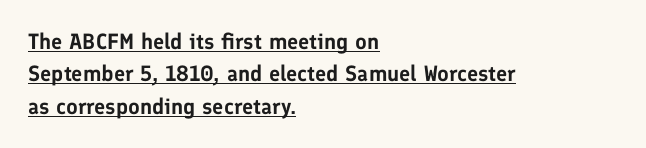
Q: Is the text italic (slanted)? A: No, it is upright.
Q: Is the text underlined? A: Yes.
Q: How is the paragraph aligned? A: Left-aligned.
Q: Is the spacing between letters normal or unusually wide? A: Normal.
Q: Is the spacing between lines tight, normal or loose? A: Normal.
